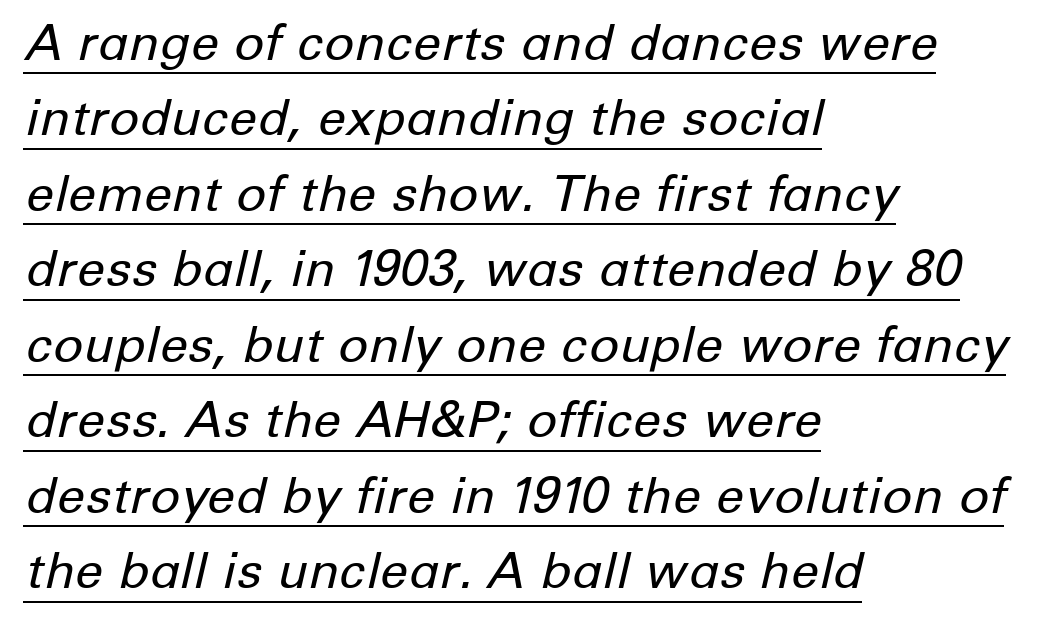
{"italic": "yes", "lean": "right", "slant_degrees": 12, "bold": "no", "weight": "regular", "width": "normal", "stroke_contrast": "low", "x_height": "medium", "monospaced": "no", "underline": "yes", "align": "left", "line_spacing": "normal", "line_spacing_ratio": 1.51, "letter_spacing": "normal", "letter_spacing_em": 0.0, "glyph_px": 50}
